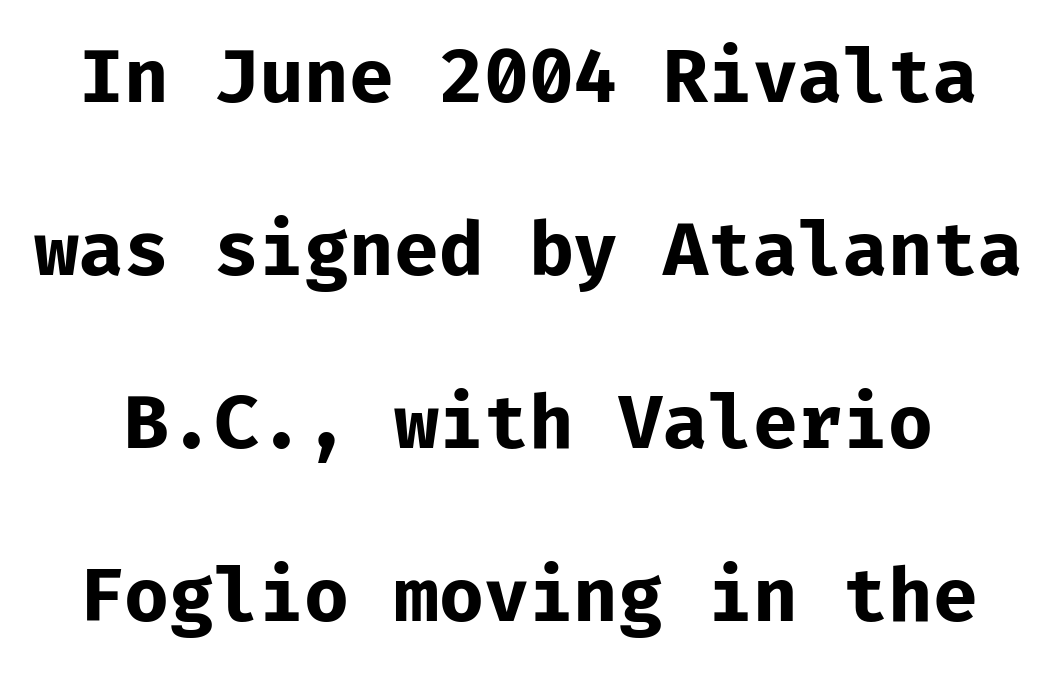
{"serif": "no", "italic": "no", "bold": "yes", "weight": "bold", "width": "normal", "stroke_contrast": "low", "x_height": "medium", "underline": "no", "line_spacing": "loose", "line_spacing_ratio": 2.37, "letter_spacing": "normal", "letter_spacing_em": 0.0, "glyph_px": 73}
